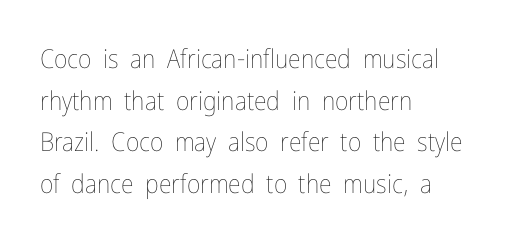
Rule under the text: the space is simply empty. One-word summary of the alignment: left. Stroke thickness stays within the range of a standard reading face or lighter. Rows of type keep a routine distance in the vertical direction. Ascenders rise straight up at ninety degrees. The tracking reads as untouched default to a designer's eye.
